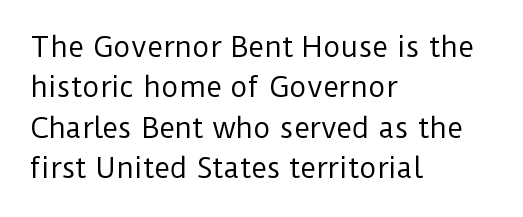
Q: Is the text bold? A: No.
Q: Is the text italic (slanted)? A: No, it is upright.
Q: Is the text underlined? A: No.
Q: How is the paragraph aligned? A: Left-aligned.
Q: Is the spacing between letters normal or unusually wide? A: Normal.
Q: Is the spacing between lines tight, normal or loose? A: Normal.
